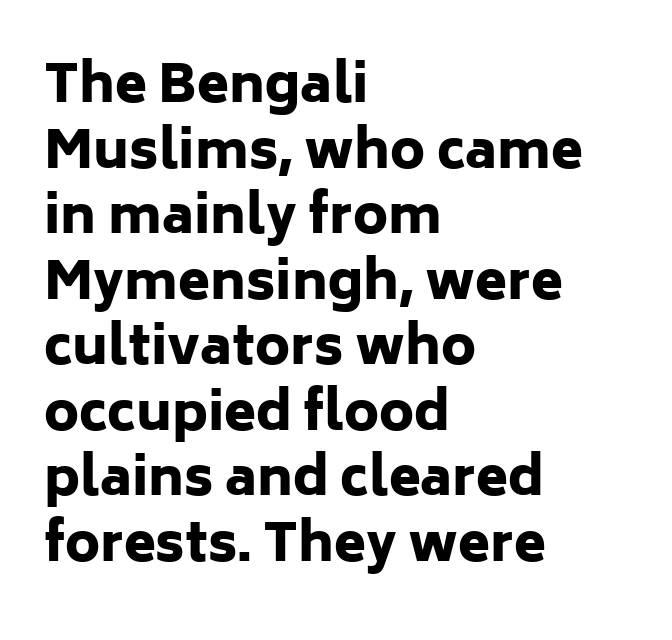
Q: Is the text bold? A: Yes.
Q: Is the text italic (slanted)? A: No, it is upright.
Q: Is the typeface a serif or a sans-serif typeface? A: Sans-serif.
Q: Is the text underlined? A: No.
Q: How is the paragraph aligned? A: Left-aligned.
Q: Is the spacing between letters normal or unusually wide? A: Normal.
Q: Is the spacing between lines tight, normal or loose? A: Normal.
Q: Width (condensed, normal, or wide)? A: Normal.
Q: Stroke contrast? A: Low.
Q: x-height? A: Medium.
Q: Monospaced? A: No.
